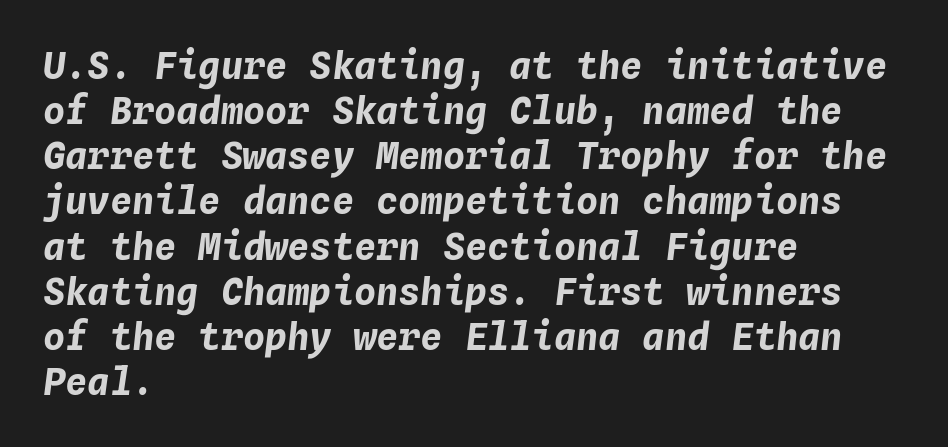
Q: Is the text bold? A: Yes.
Q: Is the text italic (slanted)? A: Yes, it leans right by about 4 degrees.
Q: Is the text underlined? A: No.
Q: How is the paragraph aligned? A: Left-aligned.
Q: Is the spacing between letters normal or unusually wide? A: Normal.
Q: Width (condensed, normal, or wide)? A: Normal.
Q: Stroke contrast? A: Low.
Q: x-height? A: Medium.
Q: Monospaced? A: Yes.
